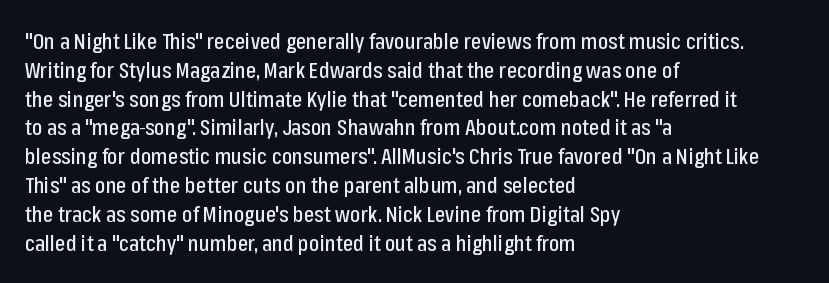
The image shows 22 px text type, upright; set left-aligned, normal line spacing (1.31x), normal letter spacing, not underlined.
